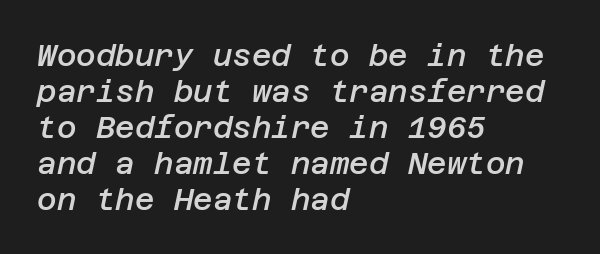
{"italic": "yes", "lean": "right", "slant_degrees": 12, "bold": "semi", "weight": "semibold", "width": "normal", "stroke_contrast": "low", "x_height": "large", "underline": "no", "align": "left", "line_spacing_ratio": 1.2, "letter_spacing": "normal", "letter_spacing_em": 0.0, "glyph_px": 30}
